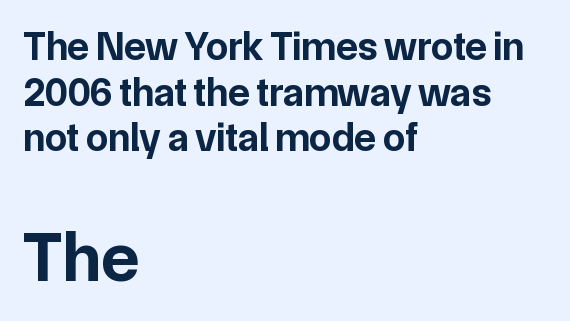
Is the letter spacing exaggerated? No — it looks like the ordinary default. Here the designer chose a conventional face with non-uniform glyph widths. Ordinary non-slanted type is in use. Compared with a centered layout, this one pins lines to the left instead. Chunky letters — that's bold for sure. This block would grow much taller if given ordinary leading; it's compressed now.
